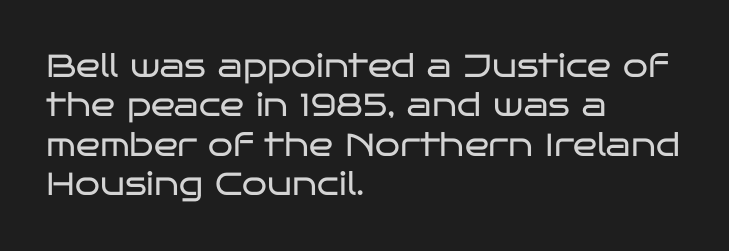
Each row of text sits above clean, open space. Is there any slant? The stems are plumb. Is this a fixed-width face? No — the glyphs have proportional, varying widths. Layout note: lines flush left. You could call the tracking neutral — neither tight nor loose. Look at the bottom of the vertical strokes: they stop flat, with no serifs.
